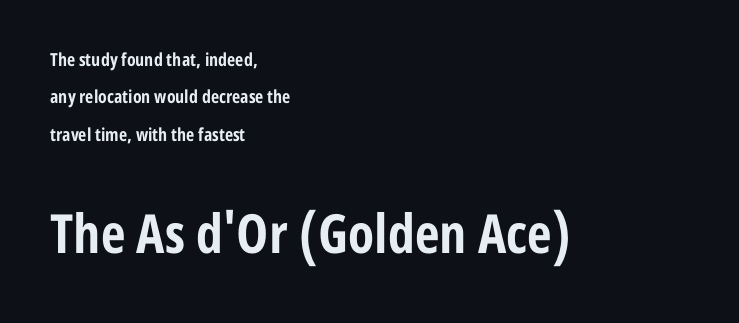
Q: Is the text bold? A: Yes.
Q: Is the text italic (slanted)? A: No, it is upright.
Q: Is the typeface a serif or a sans-serif typeface? A: Sans-serif.
Q: Is the text underlined? A: No.
Q: How is the paragraph aligned? A: Left-aligned.
Q: Is the spacing between letters normal or unusually wide? A: Normal.
Q: Is the spacing between lines tight, normal or loose? A: Loose.
Q: Which block of text is set in a larger size, the first (top) or the second (bottom)? A: The second (bottom) one.
Q: Width (condensed, normal, or wide)? A: Condensed.
Q: Stroke contrast? A: Low.
Q: x-height? A: Medium.
Q: Monospaced? A: No.
